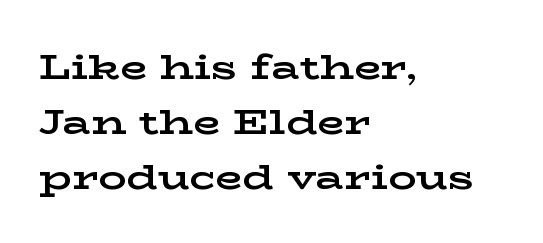
Pretty heavy lettering here — definitely bold. Visually the block forms a straight wall on the left and a jagged coastline on the right. Nope, not italic — everything's standing straight. If you measured baseline to baseline, you'd find a middling distance. A bare baseline throughout the passage.
